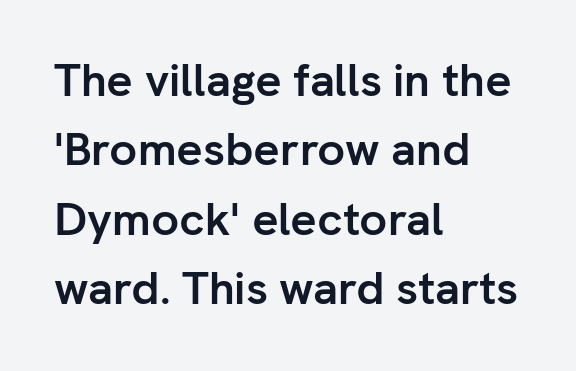
{"serif": "no", "italic": "no", "bold": "yes", "weight": "semibold", "width": "normal", "stroke_contrast": "low", "x_height": "medium", "monospaced": "no", "underline": "no", "align": "left", "line_spacing": "normal", "line_spacing_ratio": 1.51, "letter_spacing": "normal", "letter_spacing_em": 0.0, "glyph_px": 46}
